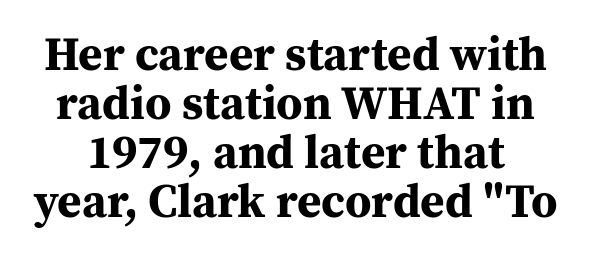
Glyph-to-glyph distance matches everyday printed text. Varying glyph widths throughout — classic text-font behaviour. Unlike italic type, these characters show no tilt at all. Strokes here are thick enough to call this a true bold.
